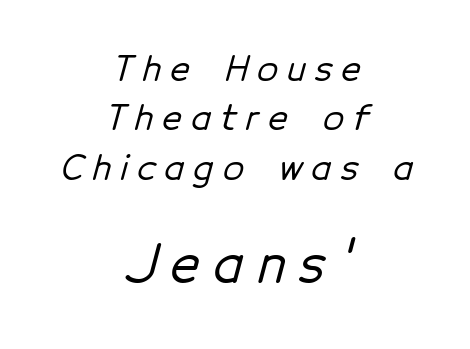
The image shows 51 px sans-serif type; set centered, normal line spacing (1.45x), unusually wide letter spacing (+0.27 em), not underlined; the second (bottom) block is 1.5x larger; low stroke contrast and a medium x-height.
